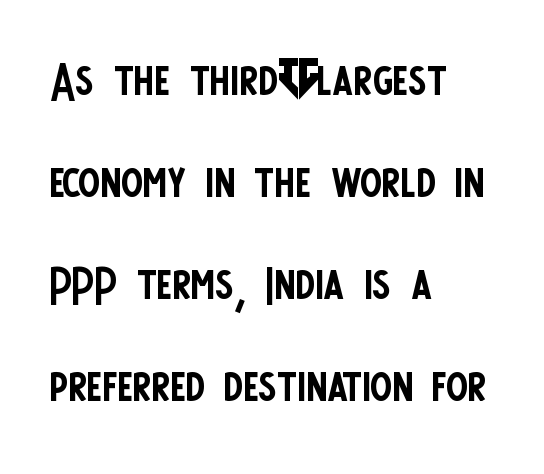
The image shows 65 px regular-weight, condensed sans-serif type, upright; set left-aligned, normal line spacing (1.57x), normal letter spacing, not underlined; low stroke contrast and a large x-height.
